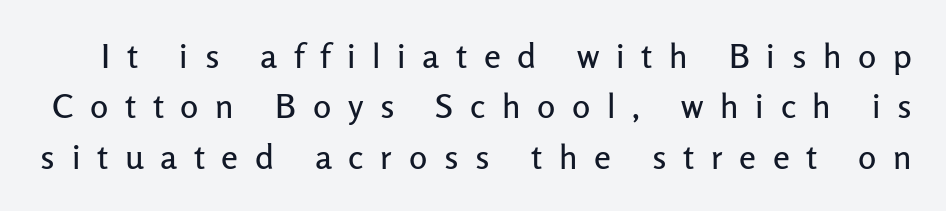
{"serif": "no", "italic": "no", "width": "normal", "stroke_contrast": "low", "x_height": "medium", "monospaced": "no", "underline": "no", "line_spacing": "normal", "line_spacing_ratio": 1.48, "letter_spacing": "wide", "letter_spacing_em": 0.49, "glyph_px": 34}
